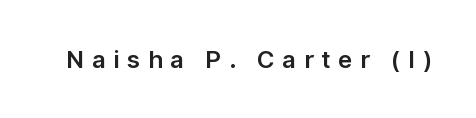
Honestly, the letter spacing is so wide it's the main thing you notice. It's the straight-up-and-down kind of type. This rendering features lettering with no underline.
